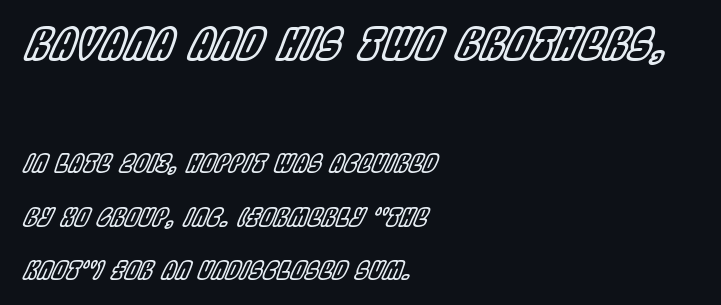
Q: Is the text italic (slanted)? A: Yes, it leans right by about 22 degrees.
Q: Is the text underlined? A: No.
Q: How is the paragraph aligned? A: Left-aligned.
Q: Is the spacing between letters normal or unusually wide? A: Normal.
Q: Is the spacing between lines tight, normal or loose? A: Loose.
Q: Which block of text is set in a larger size, the first (top) or the second (bottom)? A: The first (top) one.
Q: Width (condensed, normal, or wide)? A: Condensed.
Q: x-height? A: Large.
Q: Monospaced? A: No.
